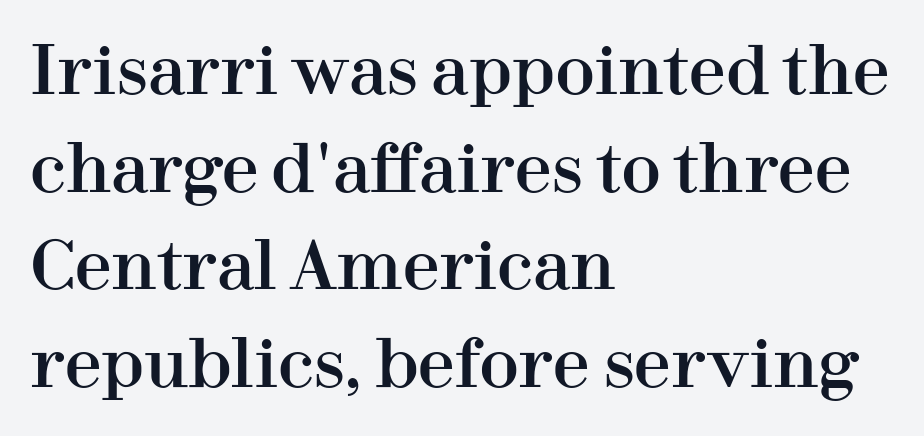
{"serif": "yes", "italic": "no", "width": "normal", "stroke_contrast": "high", "x_height": "medium", "monospaced": "no", "underline": "no", "align": "left", "line_spacing": "normal", "line_spacing_ratio": 1.48, "letter_spacing": "normal", "letter_spacing_em": 0.0, "glyph_px": 66}
